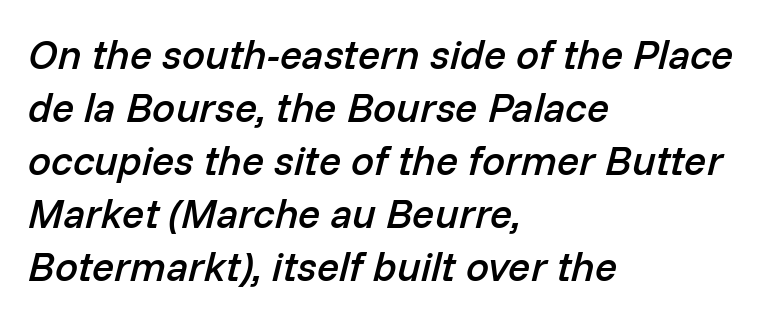
The image shows 41 px semibold type, italic (leaning right); set left-aligned, normal line spacing (1.29x), normal letter spacing, not underlined; low stroke contrast and a medium x-height.
